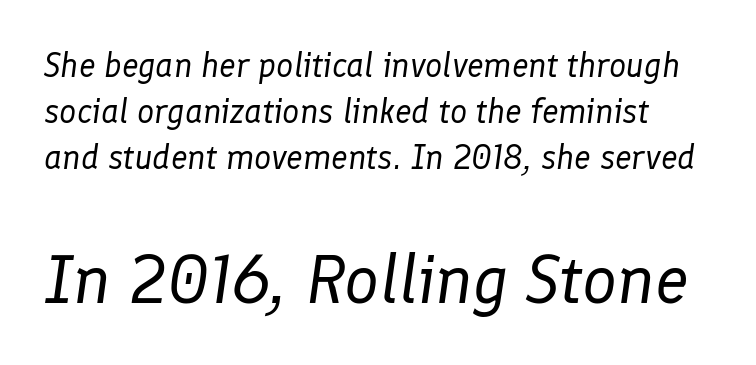
{"italic": "yes", "lean": "right", "slant_degrees": 8, "bold": "no", "weight": "regular", "width": "normal", "stroke_contrast": "low", "x_height": "medium", "monospaced": "no", "underline": "no", "line_spacing": "normal", "line_spacing_ratio": 1.35, "letter_spacing": "normal", "letter_spacing_em": 0.0, "larger_block": "second", "size_ratio": 2.03, "glyph_px": 69}
